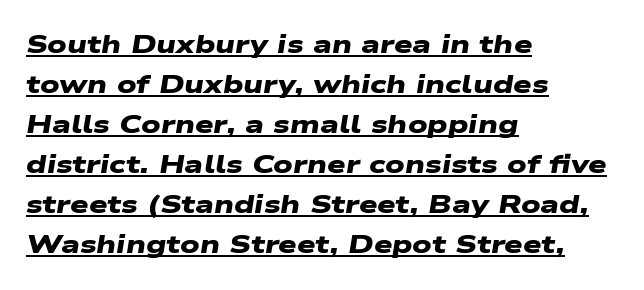
Students, observe: this is what conventionally led text looks like. Leftover space on each line is placed entirely after the last word. Set as a true bold cut, around the 700 mark. This is underlined copy, the kind a proofreader might mark for attention. Letter spacing: default.
